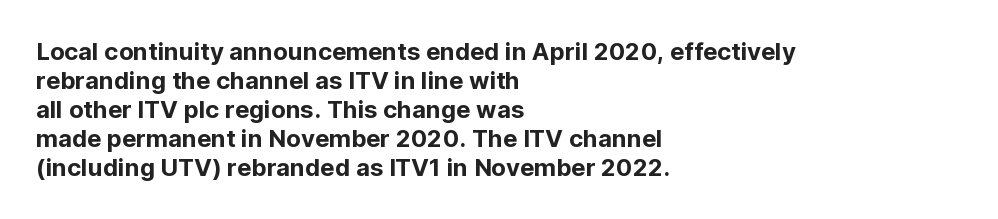
The area under the type is left untouched. Is the block centered? No — it sits flush against the left margin. Default kerning and tracking; the words read as compact shapes. Is there any slant? The stems are plumb.
